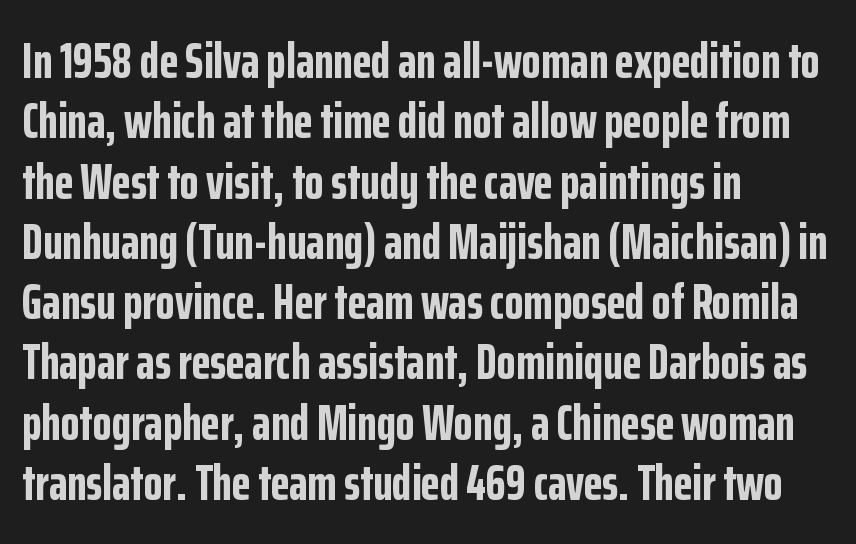
The image shows 49 px bold, condensed sans-serif type, upright; set left-aligned, line spacing 1.23x, normal letter spacing, not underlined; low stroke contrast and a medium x-height.
